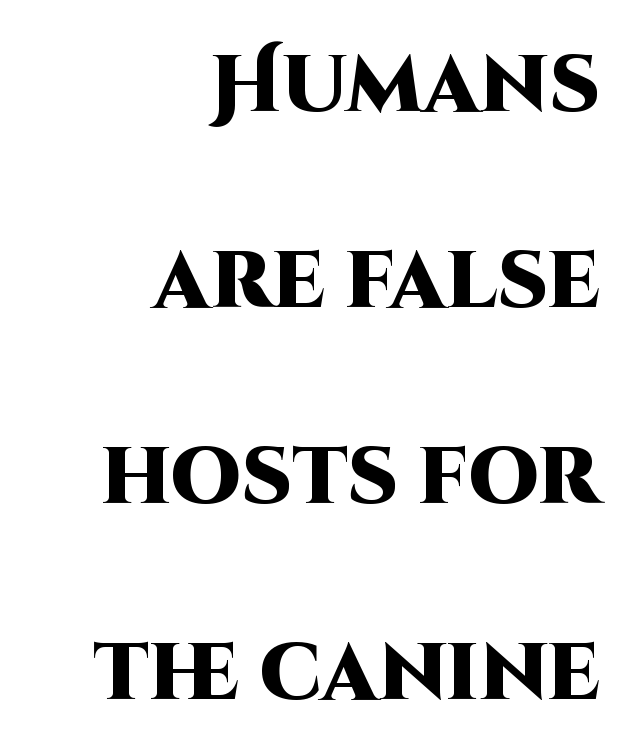
Just letters on the line, the space beneath them empty. Notice how the passage keeps a crisp vertical edge on the right only. Varying glyph widths throughout — classic text-font behaviour. Examine the stroke ends and you'll find no serifs.
